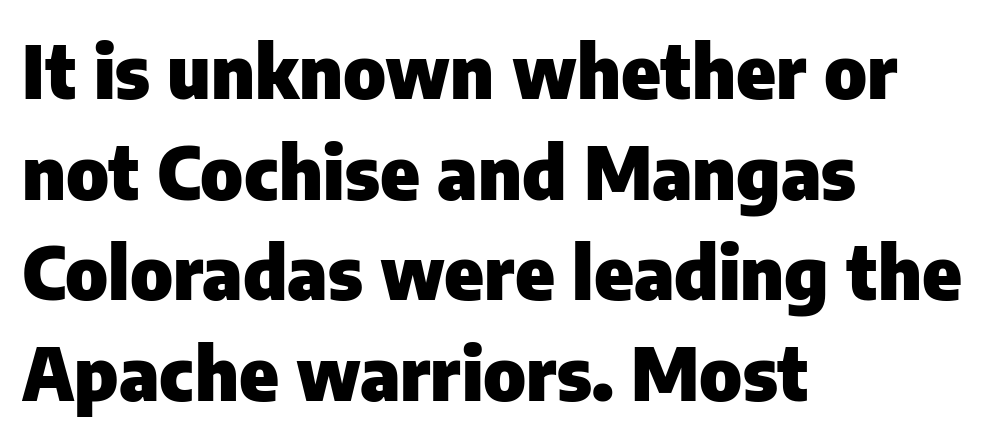
Q: Is the text bold? A: Yes.
Q: Is the text italic (slanted)? A: No, it is upright.
Q: Is the typeface a serif or a sans-serif typeface? A: Sans-serif.
Q: Is the text underlined? A: No.
Q: How is the paragraph aligned? A: Left-aligned.
Q: Is the spacing between letters normal or unusually wide? A: Normal.
Q: Is the spacing between lines tight, normal or loose? A: Normal.
Q: Width (condensed, normal, or wide)? A: Normal.
Q: Stroke contrast? A: Low.
Q: x-height? A: Medium.
Q: Monospaced? A: No.
